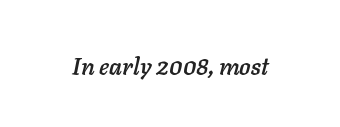
{"italic": "yes", "lean": "right", "slant_degrees": 11, "underline": "no", "letter_spacing": "normal", "letter_spacing_em": 0.0, "glyph_px": 24}
